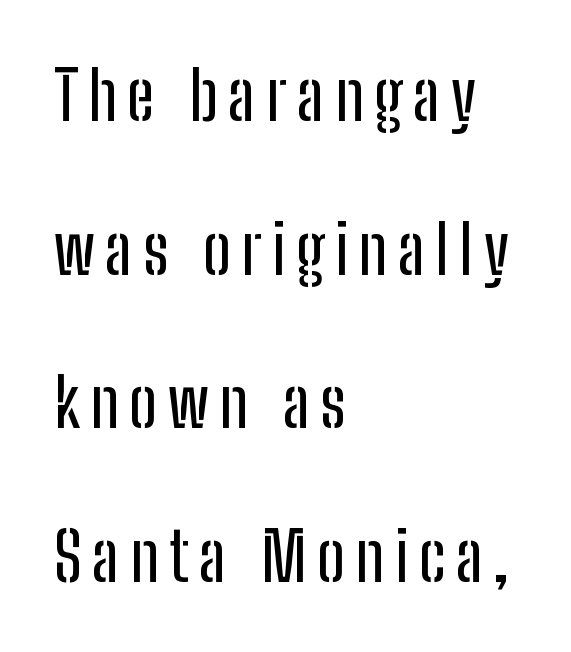
{"serif": "no", "italic": "no", "width": "condensed", "stroke_contrast": "low", "x_height": "medium", "monospaced": "no", "underline": "no", "align": "left", "line_spacing": "loose", "line_spacing_ratio": 2.26, "glyph_px": 68}
